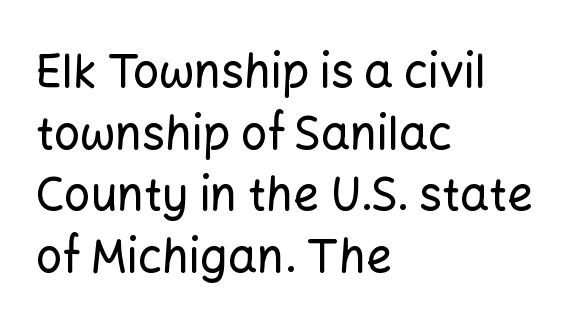
The image shows 46 px sans-serif type, upright; set left-aligned, normal line spacing (1.34x), normal letter spacing, not underlined; low stroke contrast and a medium x-height.
